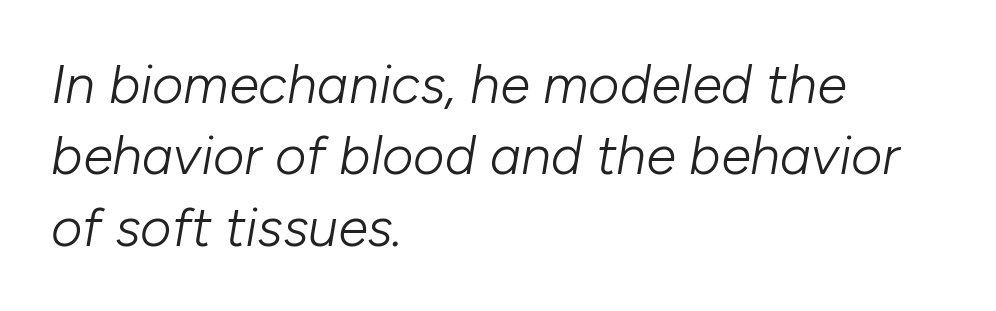
The image shows 54 px light type, italic (leaning right); set left-aligned, normal line spacing (1.32x), normal letter spacing, not underlined; low stroke contrast and a medium x-height.
